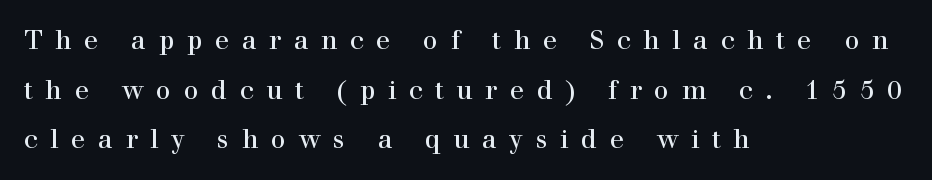
Q: Is the text bold? A: No.
Q: Is the text italic (slanted)? A: No, it is upright.
Q: Is the text underlined? A: No.
Q: How is the paragraph aligned? A: Left-aligned.
Q: Is the spacing between letters normal or unusually wide? A: Unusually wide.
Q: Is the spacing between lines tight, normal or loose? A: Loose.
